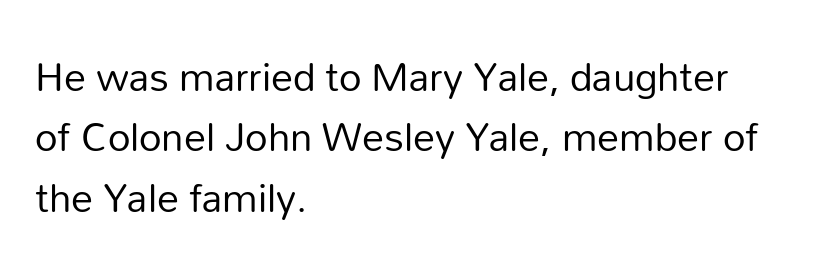
The image shows 44 px regular-weight sans-serif type, upright; set left-aligned, normal line spacing (1.37x), normal letter spacing, not underlined; low stroke contrast and a medium x-height.
